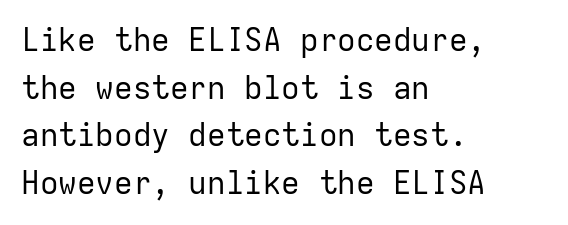
Q: Is the text bold? A: No.
Q: Is the text italic (slanted)? A: No, it is upright.
Q: Is the typeface a serif or a sans-serif typeface? A: Sans-serif.
Q: Is the text underlined? A: No.
Q: How is the paragraph aligned? A: Left-aligned.
Q: Is the spacing between letters normal or unusually wide? A: Normal.
Q: Is the spacing between lines tight, normal or loose? A: Normal.
Q: Width (condensed, normal, or wide)? A: Normal.
Q: Stroke contrast? A: Low.
Q: x-height? A: Medium.
Q: Monospaced? A: Yes.
